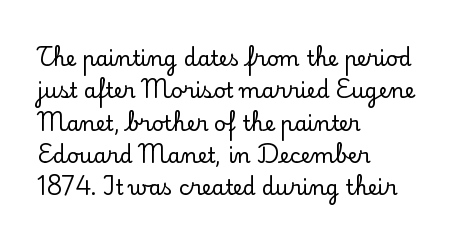
Q: Is the text italic (slanted)? A: No, it is upright.
Q: Is the text underlined? A: No.
Q: How is the paragraph aligned? A: Left-aligned.
Q: Is the spacing between letters normal or unusually wide? A: Normal.
Q: Is the spacing between lines tight, normal or loose? A: Normal.
